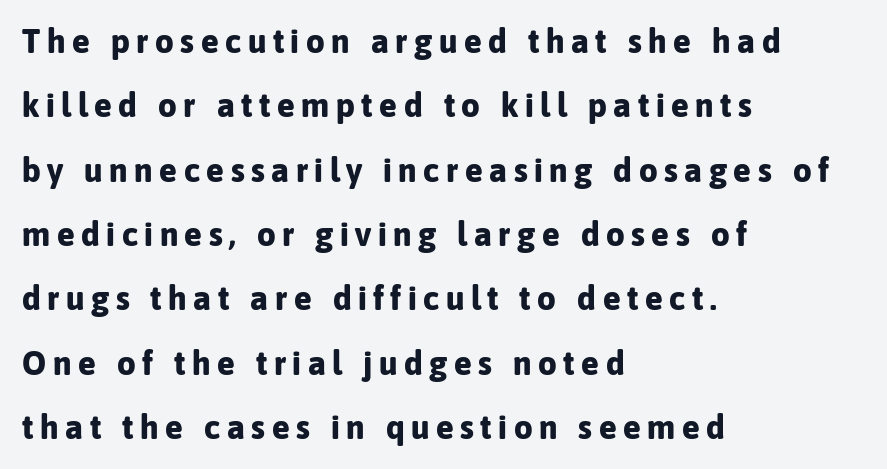
The image shows 33 px bold sans-serif type, upright; set left-aligned, loose line spacing (1.95x), unusually wide letter spacing (+0.2 em), not underlined; low stroke contrast and a medium x-height.
